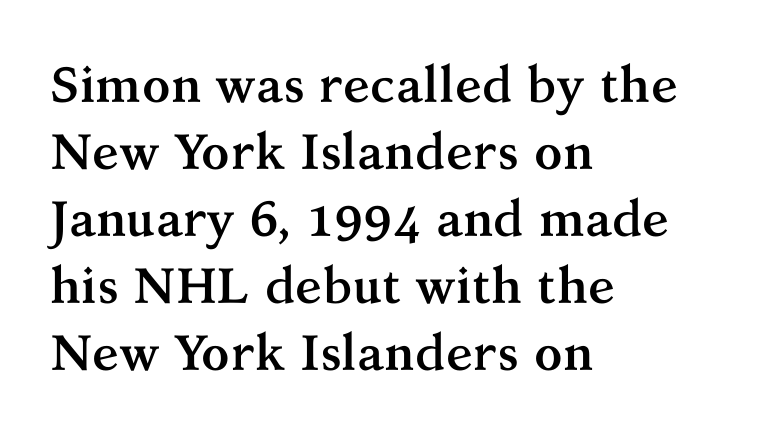
{"serif": "yes", "italic": "no", "bold": "yes", "weight": "semibold", "width": "normal", "stroke_contrast": "medium", "x_height": "medium", "monospaced": "no", "underline": "no", "align": "left", "line_spacing": "normal", "line_spacing_ratio": 1.34, "letter_spacing": "normal", "letter_spacing_em": 0.0, "glyph_px": 50}
